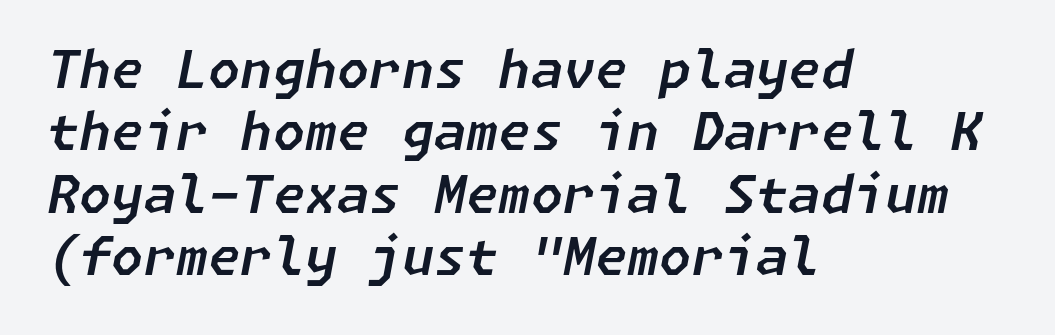
The image shows 52 px text type, italic (leaning right); set left-aligned, line spacing 1.2x, normal letter spacing, not underlined; low stroke contrast and a medium x-height.
